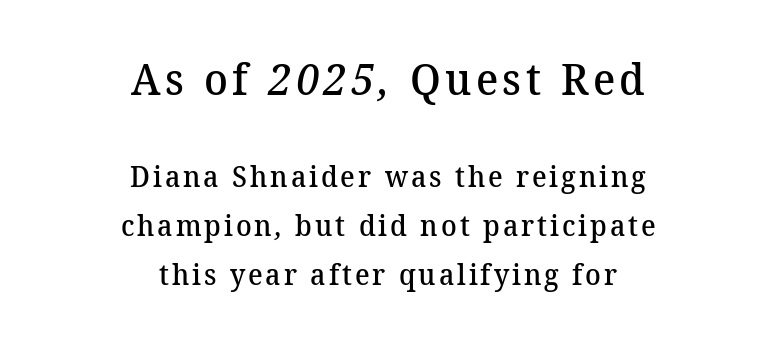
{"serif": "yes", "bold": "semi", "weight": "semibold", "width": "normal", "stroke_contrast": "medium", "x_height": "medium", "monospaced": "no", "underline": "no", "align": "center", "line_spacing": "normal", "line_spacing_ratio": 1.68, "larger_block": "first", "size_ratio": 1.52, "glyph_px": 44}
